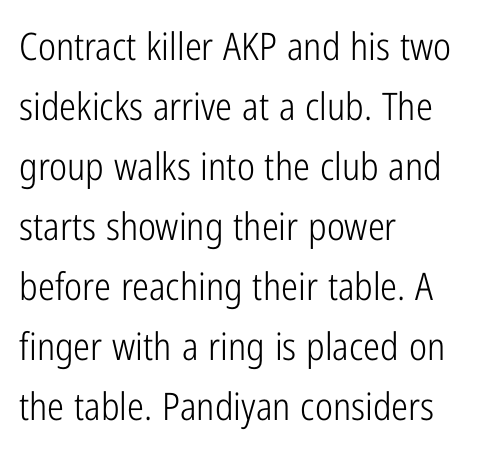
The image shows 38 px light, condensed sans-serif type, upright; set left-aligned, normal line spacing (1.58x), normal letter spacing, not underlined; low stroke contrast and a medium x-height.
